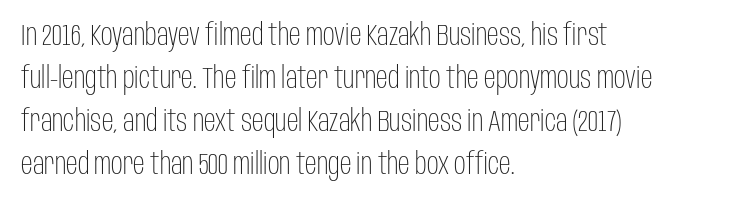
The image shows 29 px light, condensed sans-serif type, upright; set left-aligned, normal line spacing (1.48x), normal letter spacing, not underlined; low stroke contrast and a large x-height.
